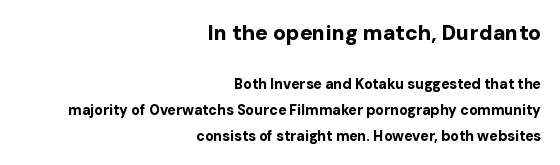
Q: Is the text bold? A: Yes.
Q: Is the text italic (slanted)? A: No, it is upright.
Q: Is the text underlined? A: No.
Q: How is the paragraph aligned? A: Right-aligned.
Q: Is the spacing between letters normal or unusually wide? A: Normal.
Q: Which block of text is set in a larger size, the first (top) or the second (bottom)? A: The first (top) one.
